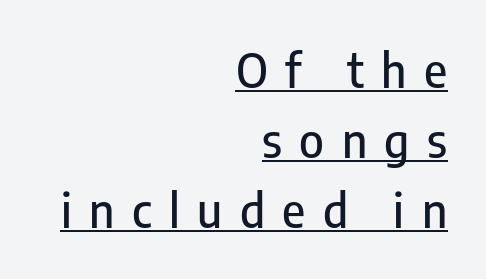
{"serif": "no", "italic": "no", "width": "condensed", "stroke_contrast": "low", "x_height": "medium", "monospaced": "no", "underline": "yes", "align": "right", "line_spacing": "normal", "line_spacing_ratio": 1.49, "letter_spacing": "wide", "letter_spacing_em": 0.37, "glyph_px": 47}
